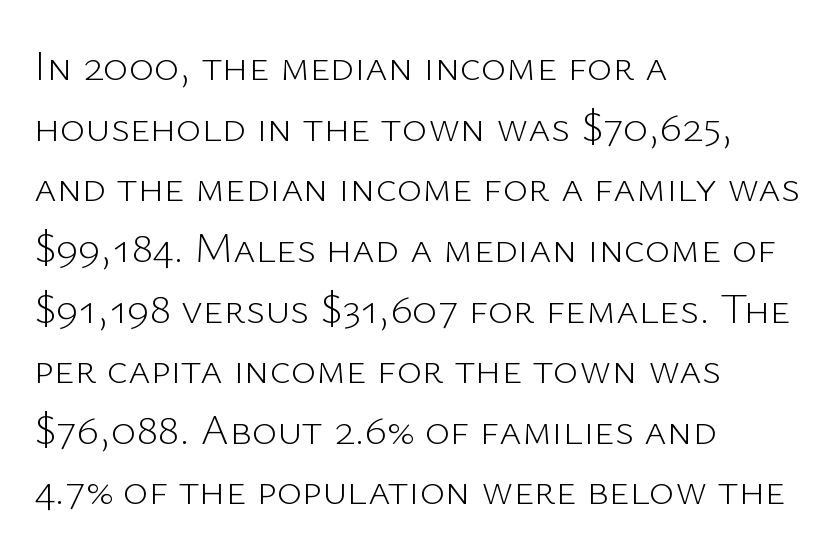
The strokes are not fattened; the text isn't bold. Characters follow at the spacing the type designer built in. Teacher's note: observe the even left margin — that is flush-left alignment. Is this a fixed-width face? No — the glyphs have proportional, varying widths. Rows of type keep a routine distance in the vertical direction.
